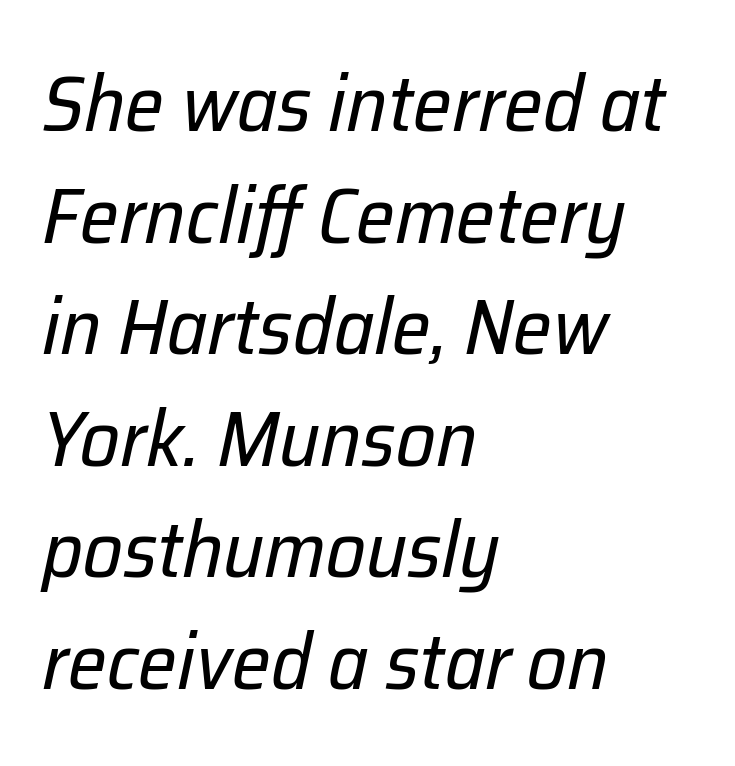
{"italic": "yes", "lean": "right", "slant_degrees": 12, "bold": "no", "weight": "regular", "width": "normal", "stroke_contrast": "low", "x_height": "medium", "monospaced": "no", "underline": "no", "align": "left", "line_spacing": "normal", "line_spacing_ratio": 1.43, "letter_spacing": "normal", "letter_spacing_em": 0.0, "glyph_px": 78}
